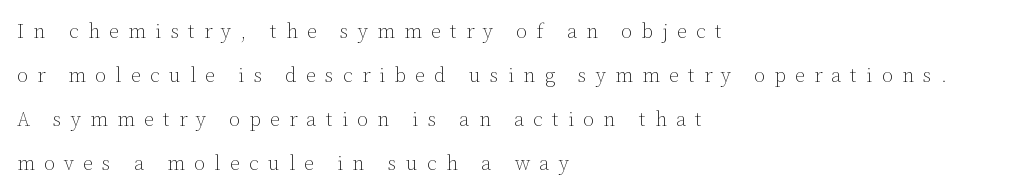
Q: Is the text bold? A: No.
Q: Is the text italic (slanted)? A: No, it is upright.
Q: Is the text underlined? A: No.
Q: How is the paragraph aligned? A: Left-aligned.
Q: Is the spacing between letters normal or unusually wide? A: Unusually wide.
Q: Is the spacing between lines tight, normal or loose? A: Loose.
